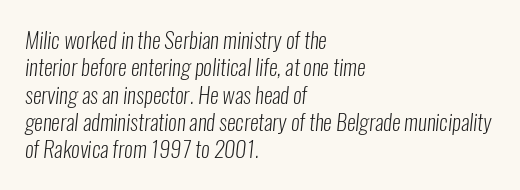
Does extra space separate the letters? No, they use regular spacing. Is the stroke heavy? The answer is a plain regular-or-lighter. Descenders are the only things crossing below the line. The paragraph shown leans on its left margin.
